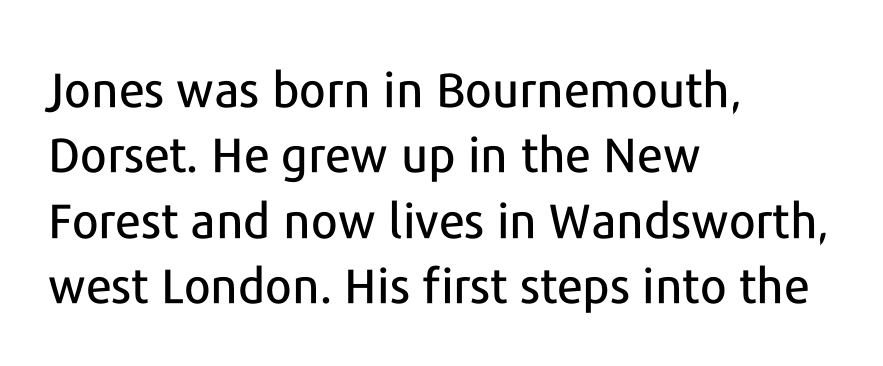
{"serif": "no", "italic": "no", "width": "normal", "stroke_contrast": "low", "x_height": "medium", "monospaced": "no", "underline": "no", "align": "left", "line_spacing": "normal", "line_spacing_ratio": 1.36, "letter_spacing": "normal", "letter_spacing_em": 0.0, "glyph_px": 48}
